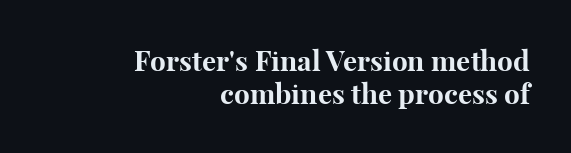
Each letter keeps its own natural width here, so spacing adapts to shape. Rendered with straight, roman letterforms. Here the glyphs are tracked normally, forming tight word shapes. Words float on clear page, feet unadorned. The rendering uses a bold face; every stroke is thick and dark.
